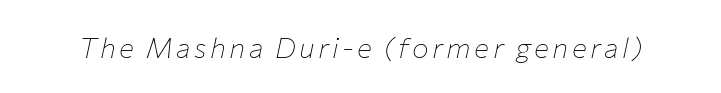
Q: Is the text bold? A: No.
Q: Is the text italic (slanted)? A: Yes, it leans right by about 12 degrees.
Q: Is the text underlined? A: No.
Q: Width (condensed, normal, or wide)? A: Normal.
Q: Stroke contrast? A: Low.
Q: x-height? A: Medium.
Q: Monospaced? A: No.
